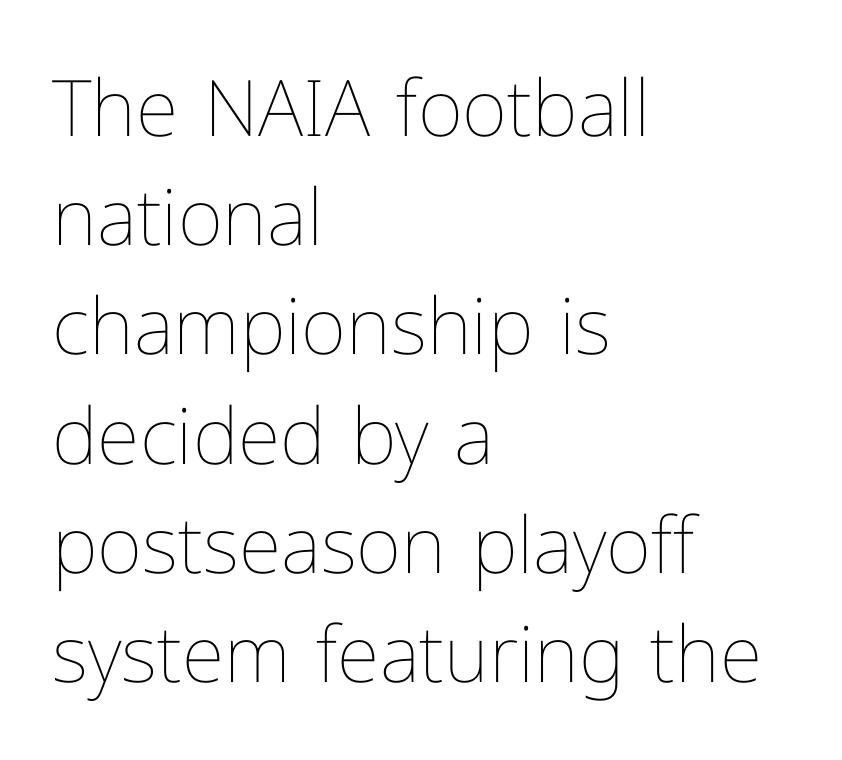
The image shows 78 px thin type, upright; set left-aligned, normal line spacing (1.4x), normal letter spacing, not underlined; low stroke contrast and a medium x-height.
